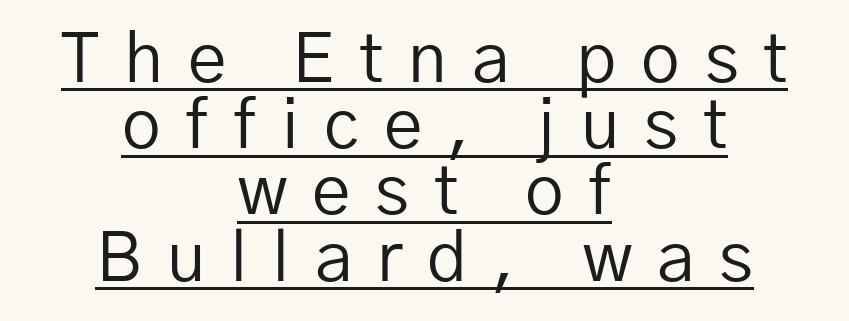
The image shows 69 px regular-weight sans-serif type, upright; set centered, tight line spacing (0.96x), unusually wide letter spacing (+0.36 em), underlined; low stroke contrast and a medium x-height.
